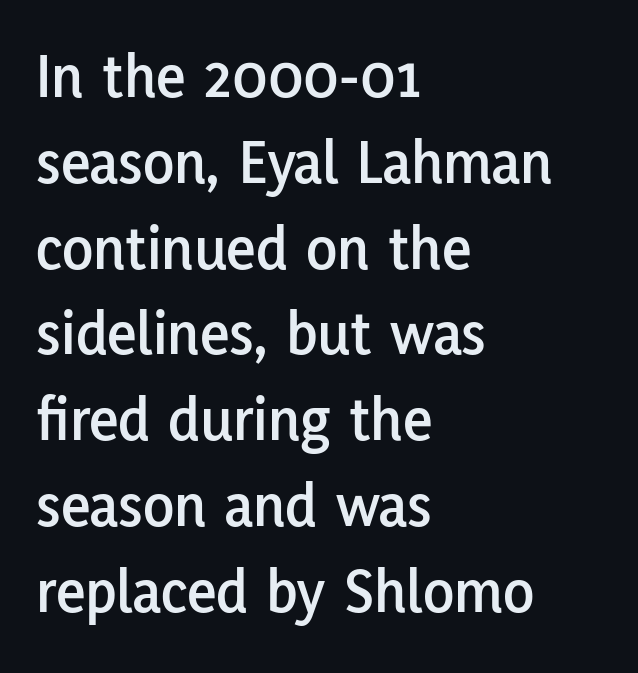
{"serif": "no", "italic": "no", "width": "normal", "stroke_contrast": "low", "x_height": "medium", "monospaced": "no", "underline": "no", "align": "left", "line_spacing": "normal", "line_spacing_ratio": 1.34, "letter_spacing": "normal", "letter_spacing_em": 0.0, "glyph_px": 64}
